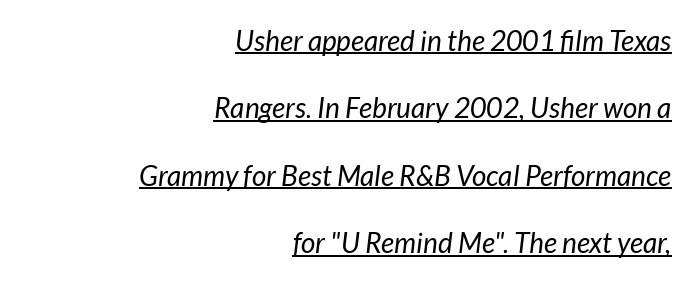
{"italic": "yes", "lean": "right", "slant_degrees": 7, "bold": "no", "weight": "regular", "width": "normal", "stroke_contrast": "low", "x_height": "medium", "monospaced": "no", "underline": "yes", "align": "right", "line_spacing": "loose", "line_spacing_ratio": 2.41, "letter_spacing": "normal", "letter_spacing_em": 0.0, "glyph_px": 28}
